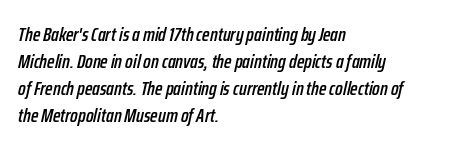
The image shows 20 px text type, italic (leaning right); set left-aligned, normal line spacing (1.35x), normal letter spacing, not underlined.
